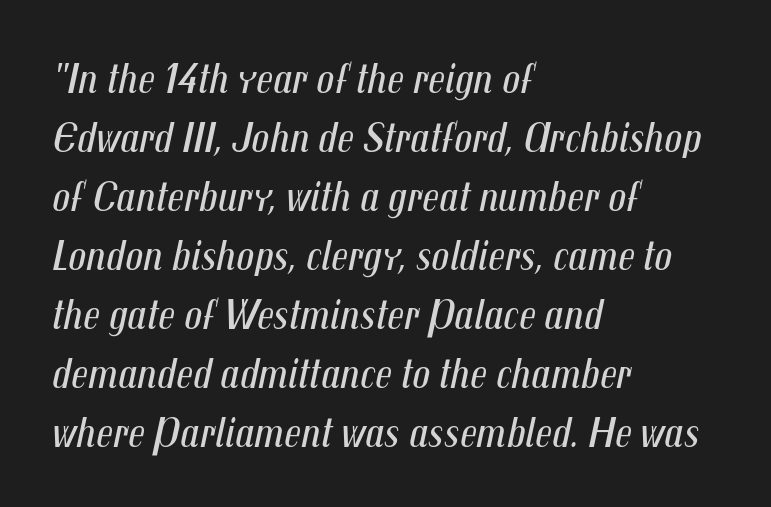
The image shows 44 px regular-weight, condensed type, italic (leaning right); set left-aligned, normal line spacing (1.34x), normal letter spacing, not underlined; medium stroke contrast and a medium x-height.
